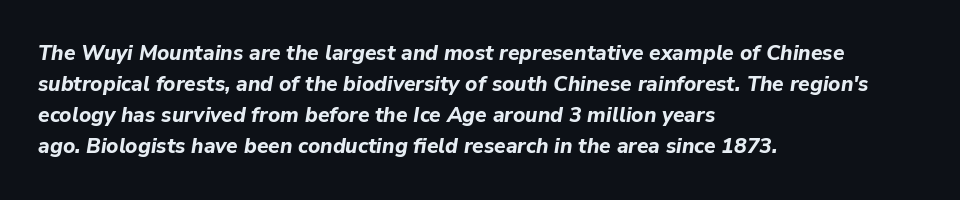
Does the weight exceed regular? Yes, all the way to bold. Emphasis-style slanted type is in use. Honestly, there is no underline to notice here at all. A normal amount of white space separates one row of letters from the next. Every row of glyphs begins at an identical x-position on the left.
